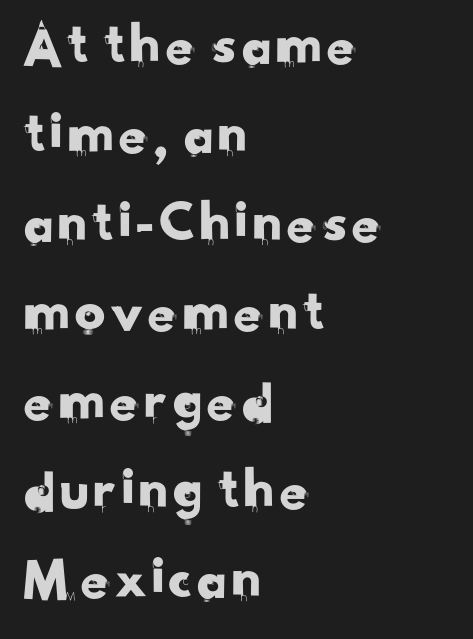
Proportional: the letters do not fall into vertical columns. Type style note: lacks serifs. Compared with typical paragraphs, the rows here are spaced about the same. Glyph-to-glyph distance matches everyday printed text. The zone under the glyphs is completely vacant. This rendering uses left alignment, leaving the right contour irregular.
